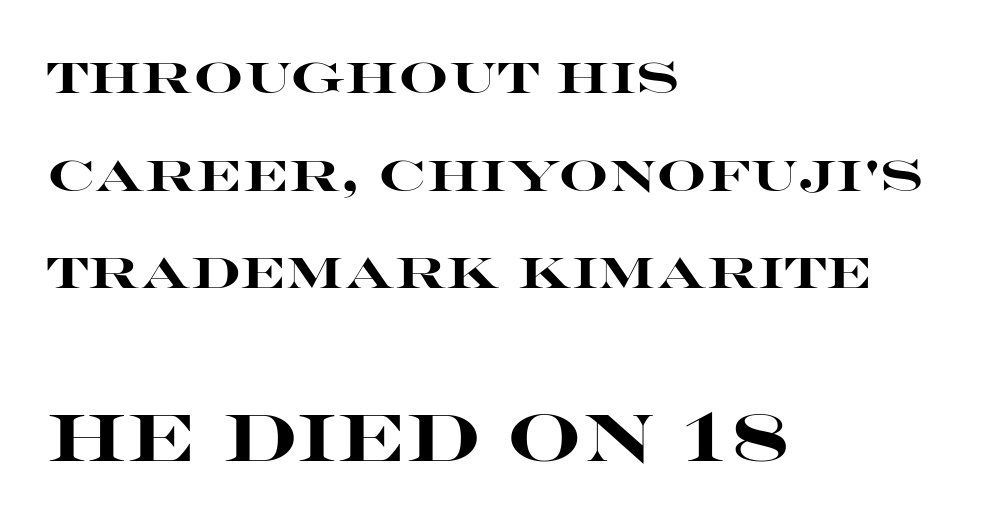
The image shows 66 px heavy, wide type, upright; set left-aligned, loose line spacing (2.22x), normal letter spacing, not underlined; the second (bottom) block is 1.5x larger; high stroke contrast and a large x-height.
